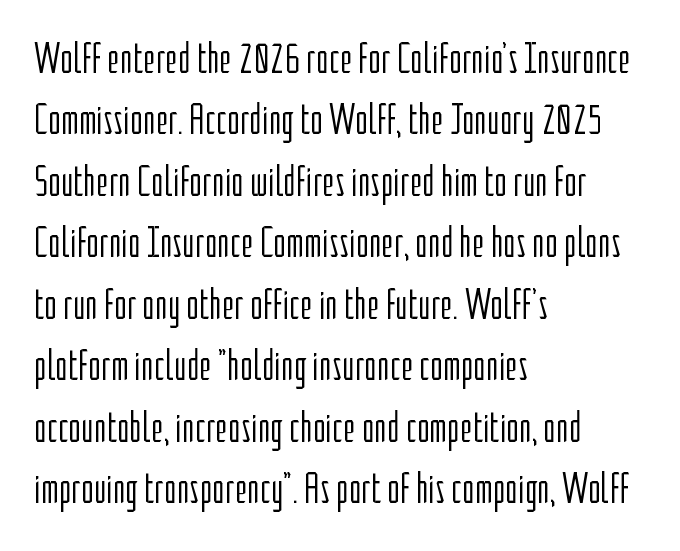
{"serif": "no", "italic": "no", "bold": "no", "weight": "light", "width": "condensed", "stroke_contrast": "low", "x_height": "medium", "monospaced": "no", "underline": "no", "align": "left", "line_spacing": "normal", "line_spacing_ratio": 1.43, "letter_spacing": "normal", "letter_spacing_em": 0.0, "glyph_px": 43}
